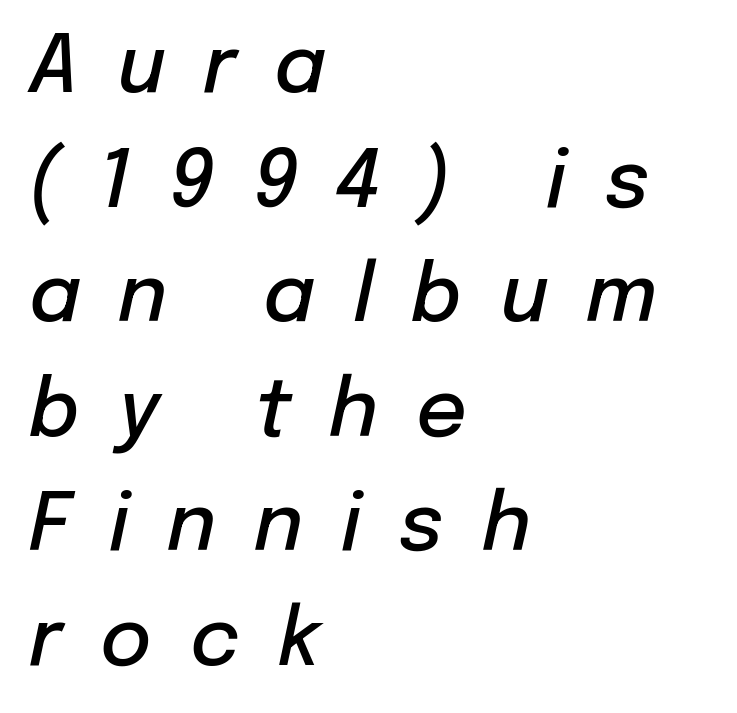
The image shows 79 px semibold type, italic (leaning right); set left-aligned, normal line spacing (1.45x), unusually wide letter spacing (+0.48 em), not underlined; low stroke contrast and a medium x-height.
